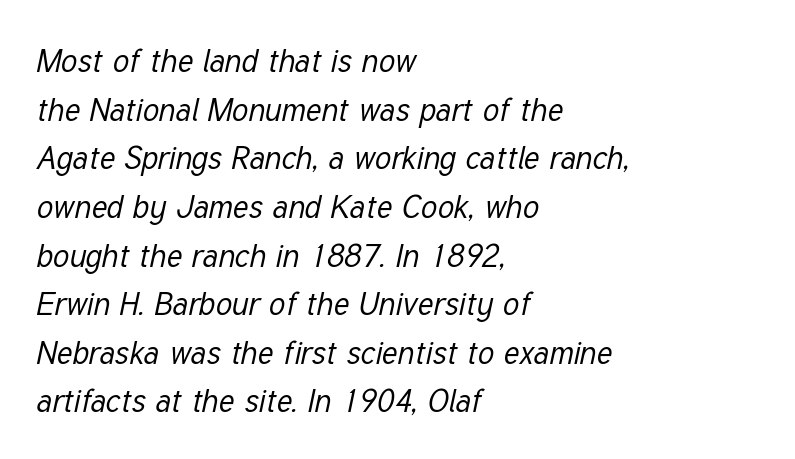
Q: Is the text bold? A: No.
Q: Is the text italic (slanted)? A: Yes, it leans right by about 12 degrees.
Q: Is the text underlined? A: No.
Q: How is the paragraph aligned? A: Left-aligned.
Q: Is the spacing between letters normal or unusually wide? A: Normal.
Q: Is the spacing between lines tight, normal or loose? A: Normal.
Q: Width (condensed, normal, or wide)? A: Condensed.
Q: Stroke contrast? A: Low.
Q: x-height? A: Medium.
Q: Monospaced? A: No.
